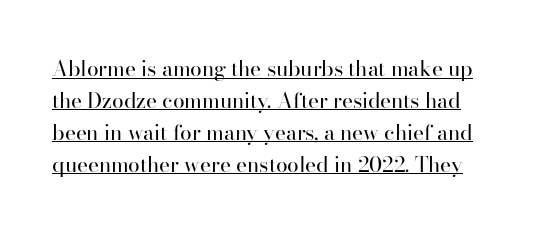
The image shows 21 px text type, upright; set normal line spacing (1.52x), normal letter spacing, underlined.
